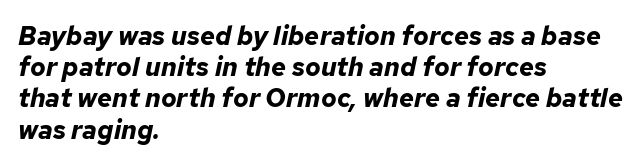
This is oblique type, the kind used for emphasis or titles. Anything drawn beneath the words? Only blank space. Tracking here is standard; glyphs follow each other at the usual distance. These lines are set flush left with a ragged right edge.
